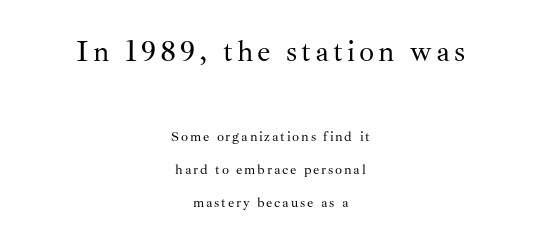
{"serif": "yes", "italic": "no", "bold": "no", "weight": "regular", "width": "normal", "stroke_contrast": "medium", "x_height": "small", "monospaced": "no", "underline": "no", "align": "center", "line_spacing": "loose", "line_spacing_ratio": 2.37, "larger_block": "first", "size_ratio": 2.14, "glyph_px": 30}
